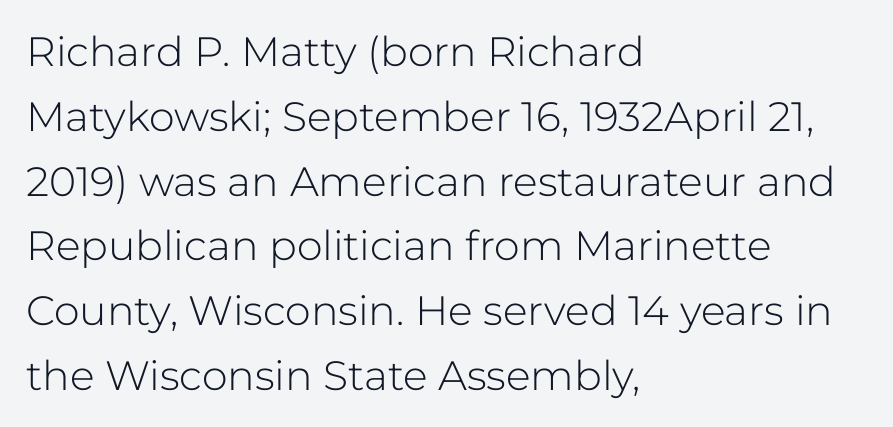
If you drew a line through each stem, it would be perfectly vertical. A typesetter would label this face a sans. Weight: in the light-to-regular range. Where is the straight margin? On the left. Looks like regular typesetting: each glyph gets only the width it needs.
